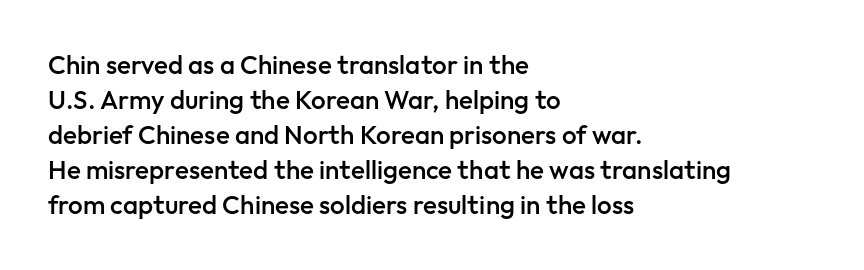
{"italic": "no", "bold": "semi", "underline": "no", "align": "left", "line_spacing": "normal", "line_spacing_ratio": 1.35, "letter_spacing": "normal", "letter_spacing_em": 0.0, "glyph_px": 26}
